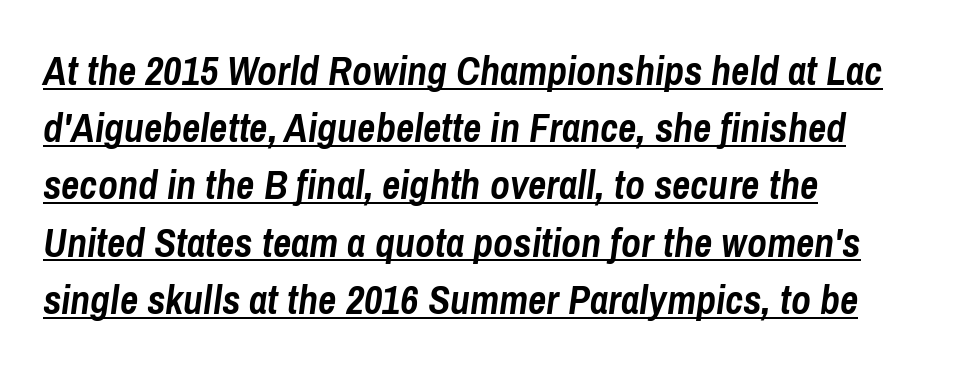
When letters slant like this, we call the style italic. Varying glyph widths throughout — classic text-font behaviour. The letterforms sit shoulder to shoulder at normal distance. Strong, thick strokes mark this as bold type.
